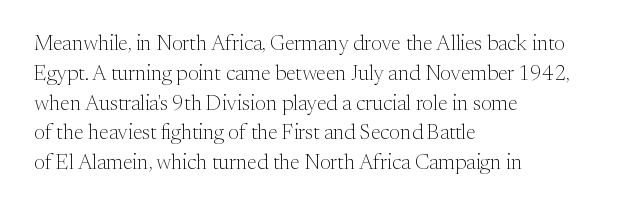
Quick note: interline space is typical. Nothing unusual about the tracking: characters are spaced as the font intends. Unmarked baselines from the first word to the last. No italicization has been applied; the sample stays upright.
